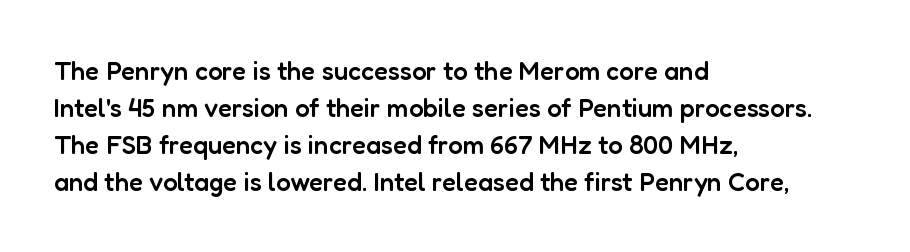
Q: Is the text bold? A: Semi-bold.
Q: Is the text italic (slanted)? A: No, it is upright.
Q: Is the text underlined? A: No.
Q: How is the paragraph aligned? A: Left-aligned.
Q: Is the spacing between letters normal or unusually wide? A: Normal.
Q: Is the spacing between lines tight, normal or loose? A: Normal.
